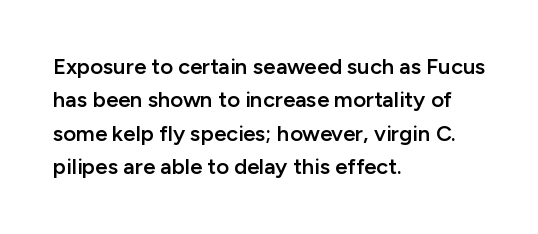
Q: Is the text bold? A: Semi-bold.
Q: Is the text italic (slanted)? A: No, it is upright.
Q: Is the text underlined? A: No.
Q: How is the paragraph aligned? A: Left-aligned.
Q: Is the spacing between letters normal or unusually wide? A: Normal.
Q: Is the spacing between lines tight, normal or loose? A: Normal.
